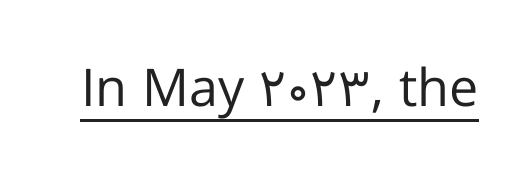
Q: Is the text bold? A: No.
Q: Is the text italic (slanted)? A: No, it is upright.
Q: Is the typeface a serif or a sans-serif typeface? A: Sans-serif.
Q: Is the text underlined? A: Yes.
Q: Is the spacing between letters normal or unusually wide? A: Normal.
Q: Width (condensed, normal, or wide)? A: Normal.
Q: Stroke contrast? A: Low.
Q: x-height? A: Medium.
Q: Monospaced? A: No.
